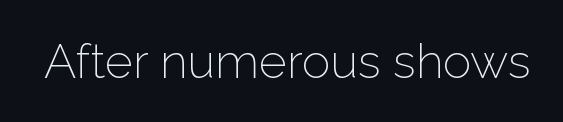
There is no visible air inserted between adjacent glyphs. The face used here is a sans, in the tradition of grotesques and geometrics. The letters advance in unequal steps, a hallmark of proportional type. Clear beneath every line of the passage.
